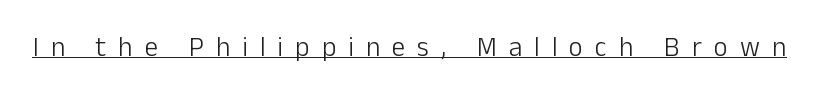
Q: Is the text bold? A: No.
Q: Is the text italic (slanted)? A: No, it is upright.
Q: Is the text underlined? A: Yes.
Q: Is the spacing between letters normal or unusually wide? A: Unusually wide.
